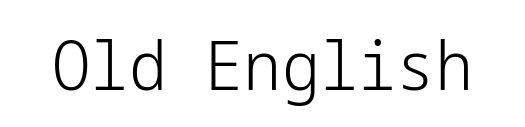
Q: Is the text bold? A: No.
Q: Is the text italic (slanted)? A: No, it is upright.
Q: Is the typeface a serif or a sans-serif typeface? A: Sans-serif.
Q: Is the text underlined? A: No.
Q: Is the spacing between letters normal or unusually wide? A: Normal.
Q: Width (condensed, normal, or wide)? A: Normal.
Q: Stroke contrast? A: Low.
Q: x-height? A: Medium.
